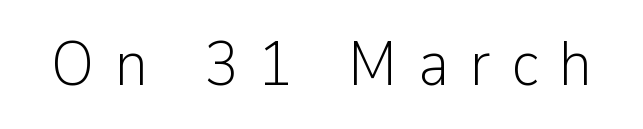
The image shows 62 px light sans-serif type, upright; set unusually wide letter spacing (+0.33 em), not underlined; low stroke contrast and a medium x-height.
